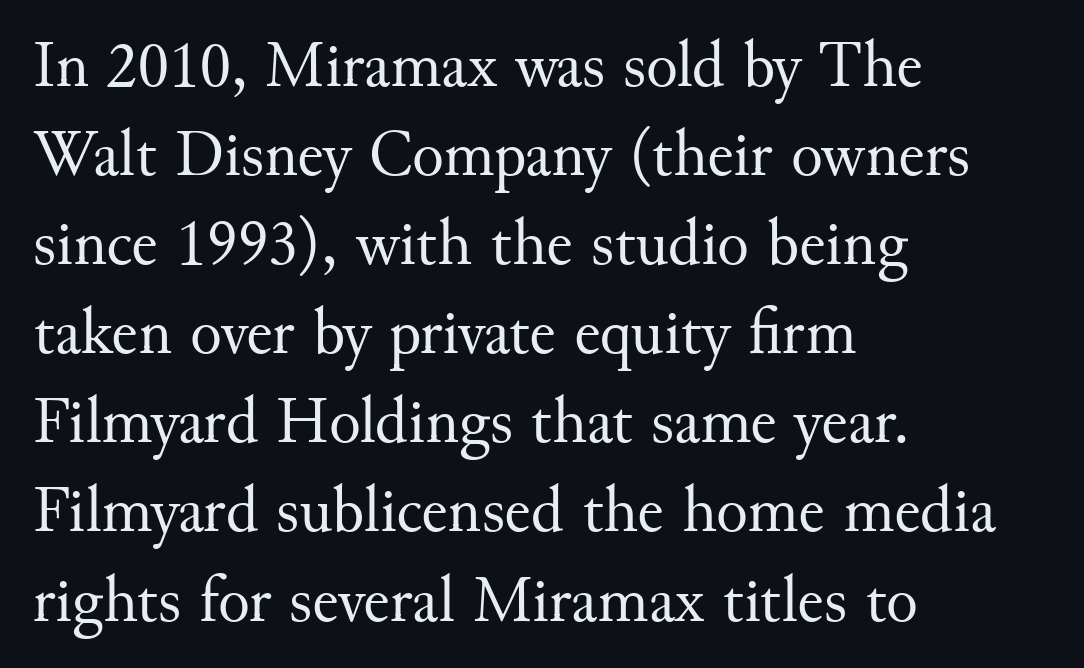
You could not count columns in this text — the font is proportionally spaced. The rendering keeps characters at their native spacing. Type without underlining. You can tell it's not italic because the verticals are truly vertical. The lines in this sample share a left origin and differ only in where they stop. Reading down the column, the eye jumps a familiar distance to each next line.
